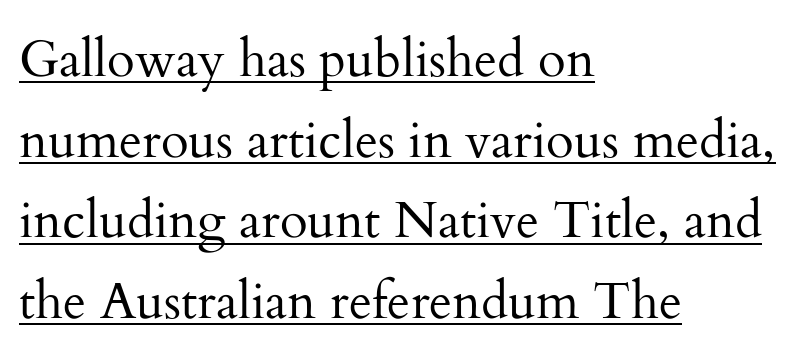
Q: Is the text bold? A: No.
Q: Is the text italic (slanted)? A: No, it is upright.
Q: Is the typeface a serif or a sans-serif typeface? A: Serif.
Q: Is the text underlined? A: Yes.
Q: How is the paragraph aligned? A: Left-aligned.
Q: Is the spacing between letters normal or unusually wide? A: Normal.
Q: Is the spacing between lines tight, normal or loose? A: Normal.
Q: Width (condensed, normal, or wide)? A: Normal.
Q: Stroke contrast? A: Medium.
Q: x-height? A: Small.
Q: Monospaced? A: No.
